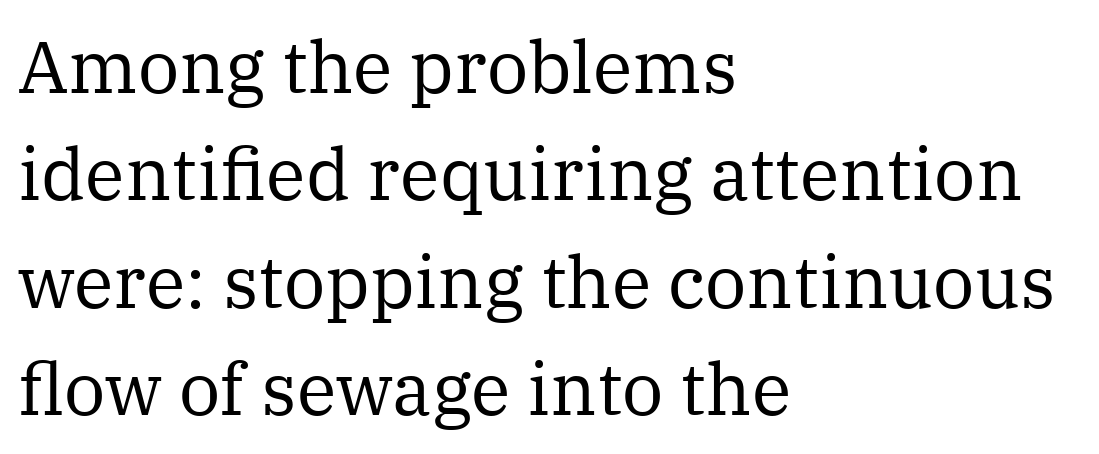
Q: Is the text bold? A: No.
Q: Is the text italic (slanted)? A: No, it is upright.
Q: Is the typeface a serif or a sans-serif typeface? A: Serif.
Q: Is the text underlined? A: No.
Q: How is the paragraph aligned? A: Left-aligned.
Q: Is the spacing between letters normal or unusually wide? A: Normal.
Q: Is the spacing between lines tight, normal or loose? A: Normal.
Q: Width (condensed, normal, or wide)? A: Normal.
Q: Stroke contrast? A: Medium.
Q: x-height? A: Medium.
Q: Monospaced? A: No.
